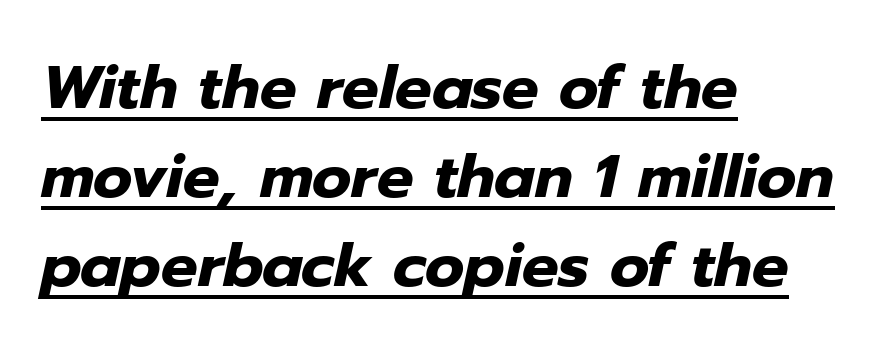
Q: Is the text bold? A: Yes.
Q: Is the text italic (slanted)? A: Yes, it leans right by about 12 degrees.
Q: Is the text underlined? A: Yes.
Q: How is the paragraph aligned? A: Left-aligned.
Q: Is the spacing between letters normal or unusually wide? A: Normal.
Q: Is the spacing between lines tight, normal or loose? A: Normal.
Q: Width (condensed, normal, or wide)? A: Normal.
Q: Stroke contrast? A: Low.
Q: x-height? A: Medium.
Q: Monospaced? A: No.
